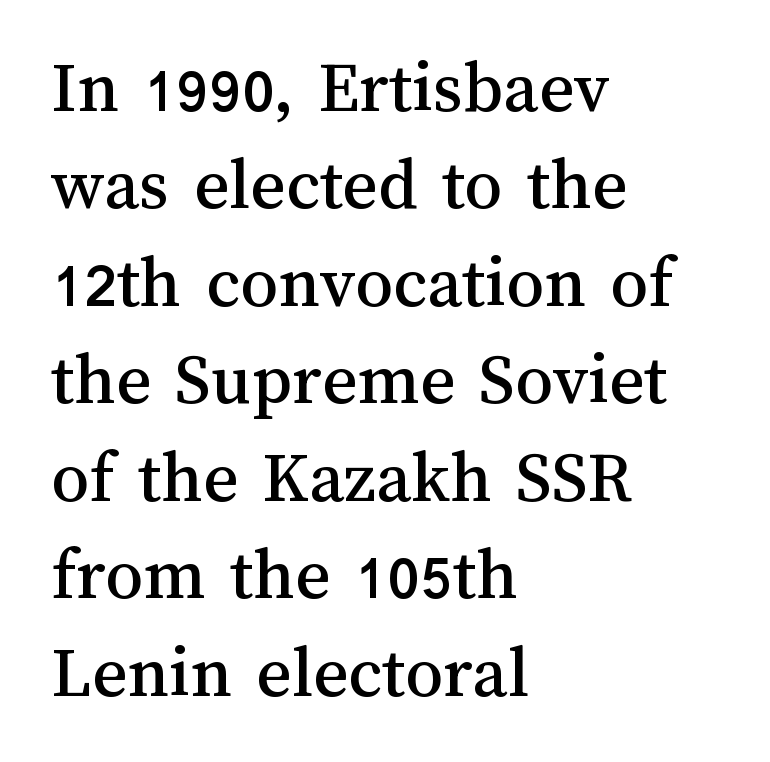
{"italic": "no", "width": "normal", "stroke_contrast": "medium", "x_height": "medium", "monospaced": "no", "underline": "no", "align": "left", "line_spacing": "normal", "line_spacing_ratio": 1.3, "letter_spacing": "normal", "letter_spacing_em": 0.0, "glyph_px": 75}
